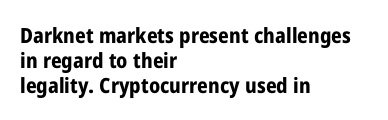
{"italic": "no", "bold": "yes", "underline": "no", "align": "left", "line_spacing_ratio": 1.18, "letter_spacing": "normal", "letter_spacing_em": 0.0, "glyph_px": 21}
